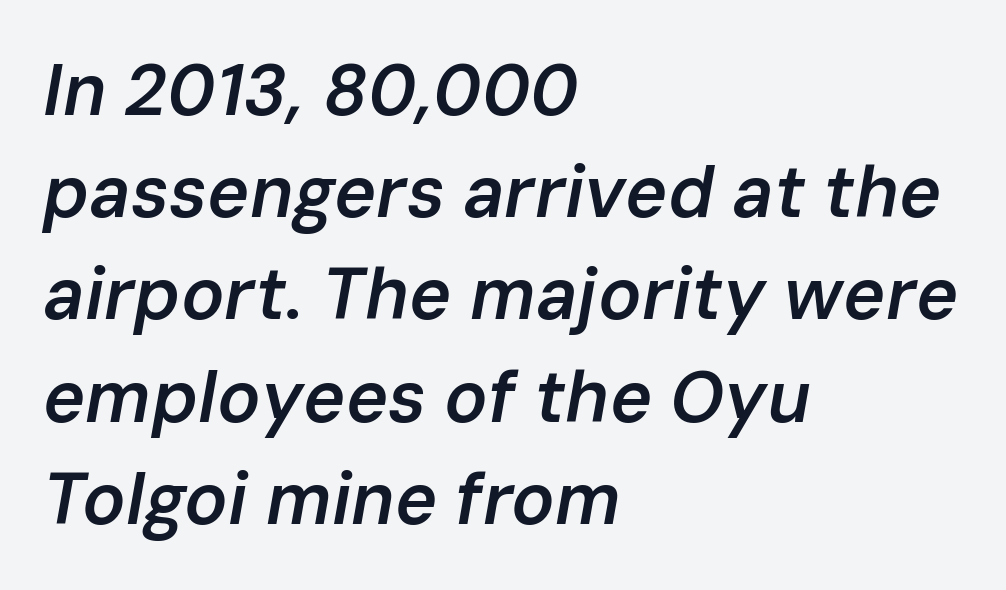
It's the slanting kind of type. Teacher's note: observe the even left margin — that is flush-left alignment. Set as a demibold, roughly 600 on the weight scale. Spacing between characters is what you'd get straight out of the box.
